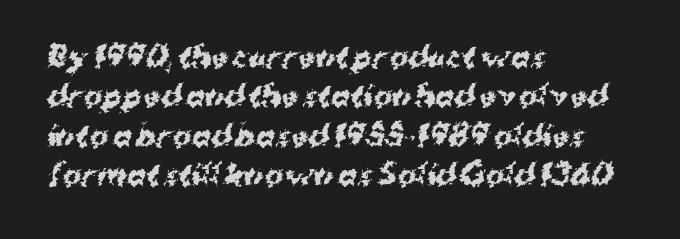
Q: Is the text bold? A: Yes.
Q: Is the typeface a serif or a sans-serif typeface? A: Sans-serif.
Q: Is the text underlined? A: No.
Q: How is the paragraph aligned? A: Left-aligned.
Q: Is the spacing between letters normal or unusually wide? A: Normal.
Q: Is the spacing between lines tight, normal or loose? A: Normal.
Q: Width (condensed, normal, or wide)? A: Normal.
Q: Stroke contrast? A: Medium.
Q: x-height? A: Medium.
Q: Monospaced? A: No.
